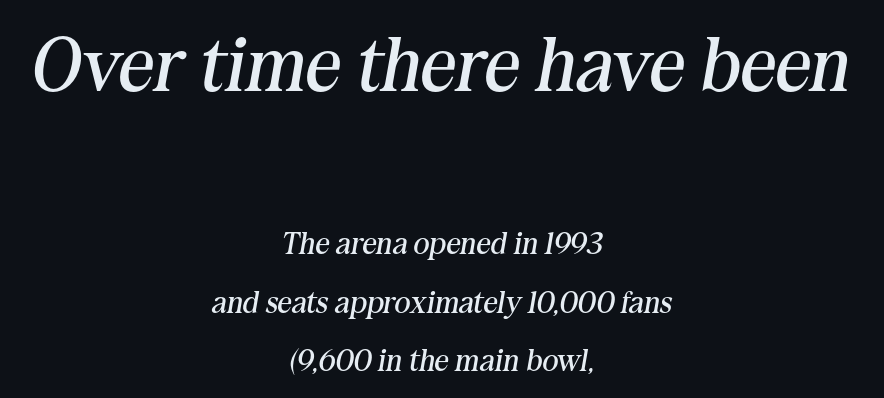
The image shows 77 px regular-weight serif type, italic (leaning right); set centered, line spacing 1.88x, normal letter spacing, not underlined; the first (top) block is 2.48x larger; medium stroke contrast and a medium x-height.
